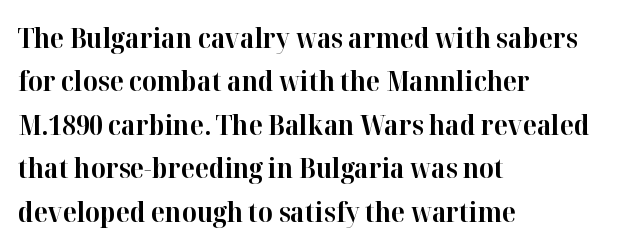
Horizontally, the lines are justified to the leading edge only. Compared with typical paragraphs, the rows here are spaced about the same. Note the varied advance widths — an 'i' is clearly narrower than an 'm'. Tracking value appears to be zero — textbook default spacing. Clear beneath every line of the passage. Weight: bold.
